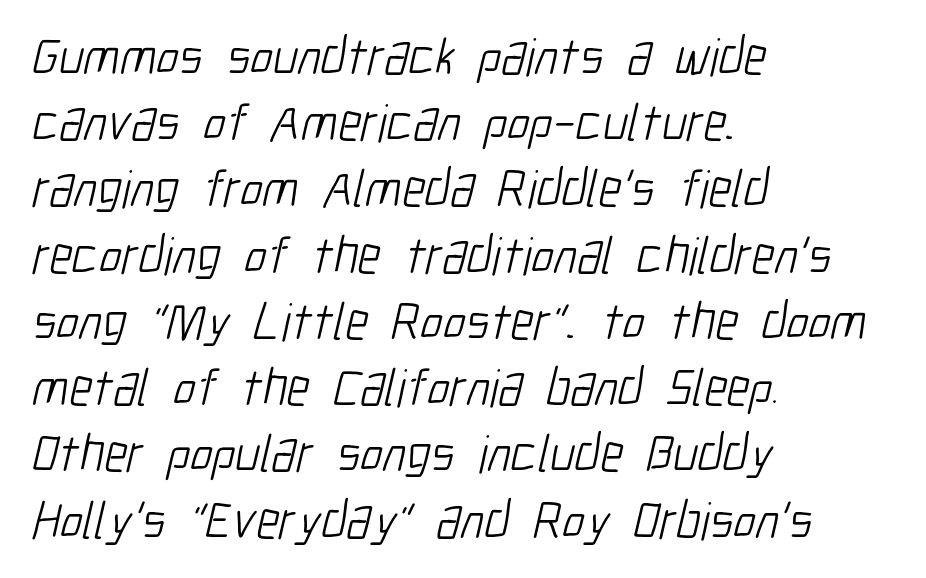
The typeface chosen for these lines omits serifs. Does the copy run flush right? No — it runs flush left. Looks like regular typesetting: each glyph gets only the width it needs. The font is comparable to plain body text, perhaps lighter. Students, observe: this is what conventionally led text looks like. Letter spacing: default.
